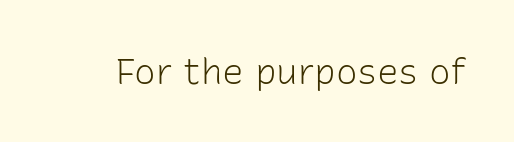
{"serif": "no", "italic": "no", "bold": "no", "weight": "light", "width": "normal", "stroke_contrast": "low", "x_height": "medium", "monospaced": "no", "underline": "no", "letter_spacing": "normal", "letter_spacing_em": 0.0, "glyph_px": 36}
